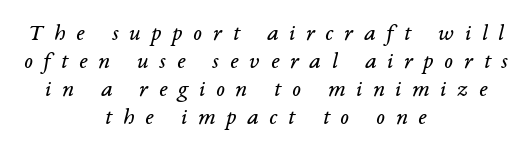
{"italic": "yes", "lean": "right", "slant_degrees": 14, "bold": "no", "underline": "no", "align": "center", "line_spacing_ratio": 1.22, "letter_spacing": "wide", "letter_spacing_em": 0.47, "glyph_px": 23}
